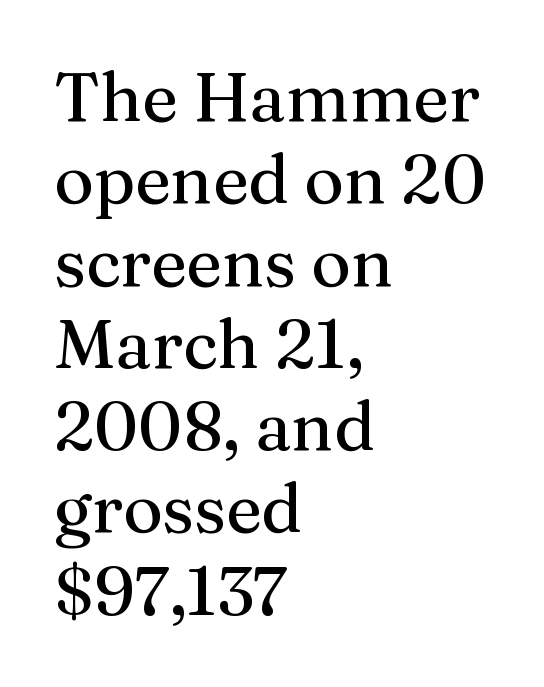
The words here are not underlined. The lettering holds an erect, upright posture throughout. The face used here is proportionally spaced, like ordinary book or web type. This rendering uses left alignment, leaving the right contour irregular. The glyphs in this specimen are seriffed. Standard letterfit; no display-style spreading of the glyphs.
